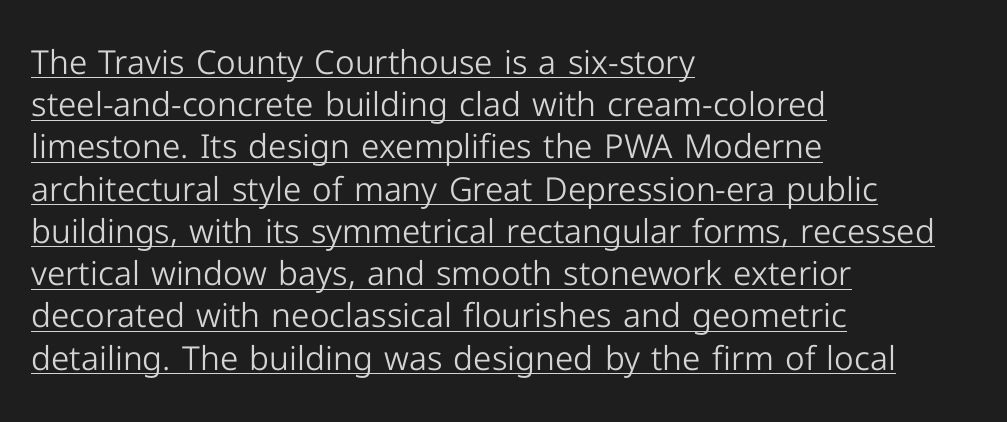
{"serif": "no", "italic": "no", "bold": "no", "weight": "light", "width": "normal", "stroke_contrast": "low", "x_height": "medium", "monospaced": "no", "underline": "yes", "align": "left", "line_spacing": "normal", "line_spacing_ratio": 1.28, "letter_spacing": "normal", "letter_spacing_em": 0.0, "glyph_px": 33}
